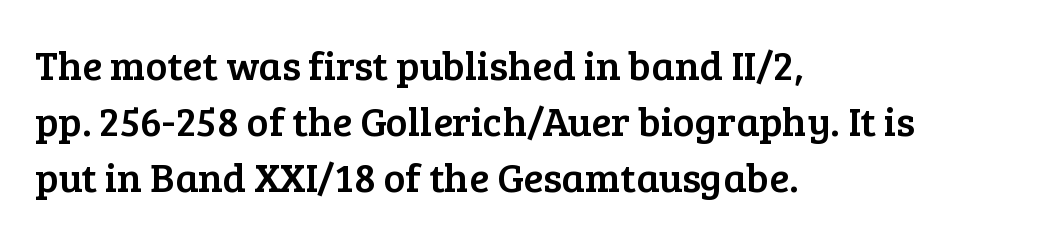
The passage shown is typed in a proportional face where columns would drift. Unlike a clean sans, this face finishes its strokes with serifs. Does the lettering tilt? It doesn't — this is upright. Casual observation: everything's shoved over to the left. The leading is moderate, giving the passage an even texture. No word sits above an underline.
